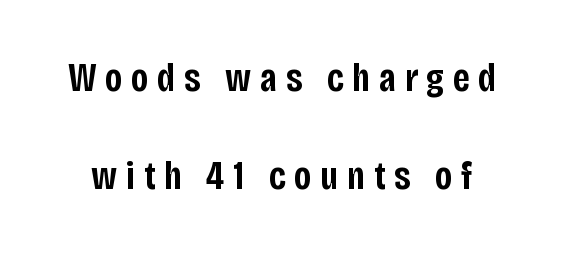
The image shows 41 px semibold, condensed sans-serif type, upright; set loose line spacing (2.4x), unusually wide letter spacing (+0.21 em), not underlined; low stroke contrast and a large x-height.
